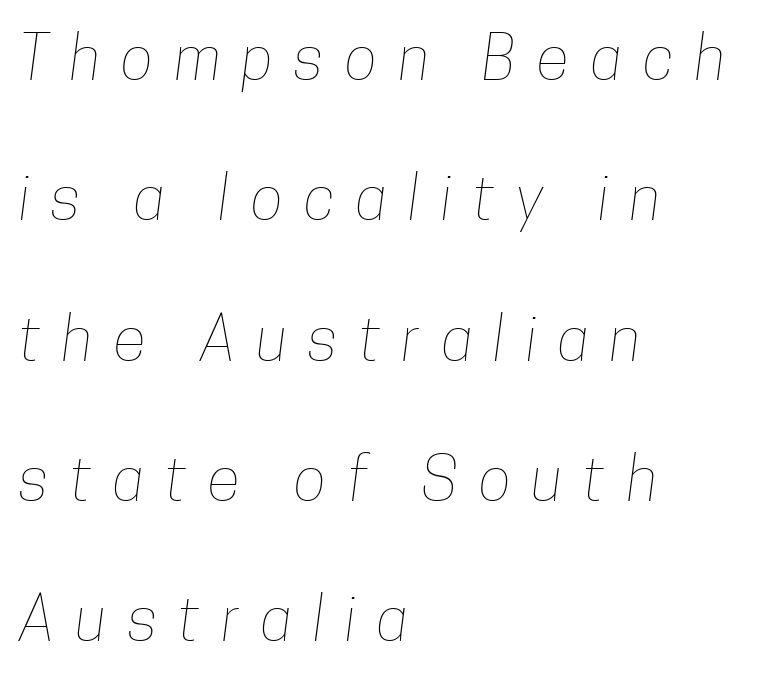
This rendering uses left alignment, leaving the right contour irregular. Stroke thickness stays within the range of a standard reading face or lighter. Do the characters align in a grid? No, the font is proportional. How are the letters spaced? Widely, with obvious added tracking. A bare baseline throughout the passage. Regarding leading, the lines here are spaced well apart.
